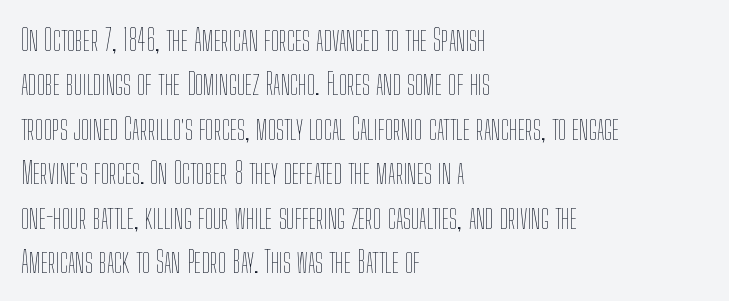
Characters remain perfectly vertical along every line. This sample has the flowing, uneven cadence of proportional lettering. Is there much room between lines? A standard amount, neither cramped nor airy. Students, note that the glyphs here touch the page at normal intervals. The face looks like a standard text weight, possibly lighter.
